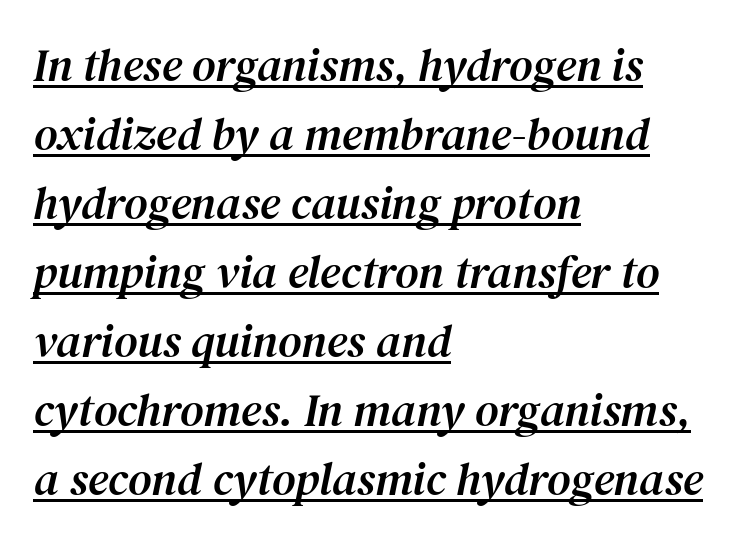
Q: Is the text italic (slanted)? A: Yes, it leans right by about 12 degrees.
Q: Is the typeface a serif or a sans-serif typeface? A: Serif.
Q: Is the text underlined? A: Yes.
Q: How is the paragraph aligned? A: Left-aligned.
Q: Is the spacing between letters normal or unusually wide? A: Normal.
Q: Is the spacing between lines tight, normal or loose? A: Normal.
Q: Width (condensed, normal, or wide)? A: Normal.
Q: Stroke contrast? A: Medium.
Q: x-height? A: Medium.
Q: Monospaced? A: No.
